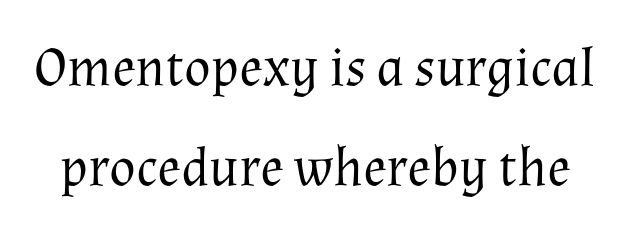
The image shows 55 px regular-weight serif type, upright; set line spacing 1.81x, normal letter spacing, not underlined; medium stroke contrast and a medium x-height.
